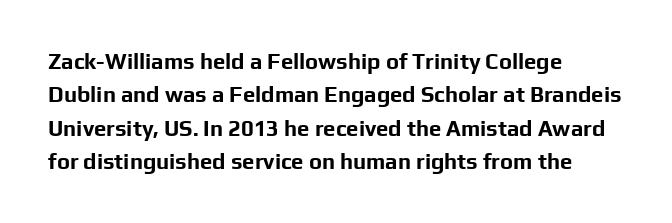
The image shows 22 px bold type, upright; set left-aligned, normal line spacing (1.52x), normal letter spacing, not underlined.
